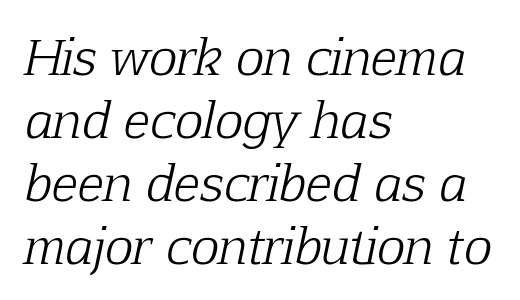
{"serif": "yes", "italic": "yes", "lean": "right", "slant_degrees": 12, "bold": "no", "weight": "light", "width": "normal", "stroke_contrast": "low", "x_height": "medium", "monospaced": "no", "underline": "no", "align": "left", "line_spacing": "normal", "line_spacing_ratio": 1.31, "letter_spacing": "normal", "letter_spacing_em": 0.0, "glyph_px": 48}
